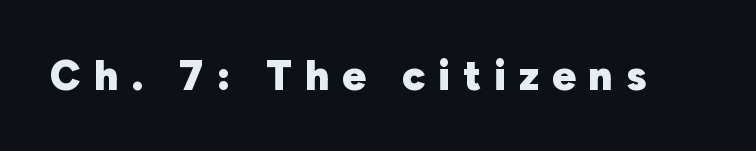
{"serif": "no", "italic": "no", "bold": "yes", "weight": "heavy", "width": "normal", "stroke_contrast": "low", "x_height": "medium", "monospaced": "no", "underline": "no", "letter_spacing": "wide", "letter_spacing_em": 0.31, "glyph_px": 42}
